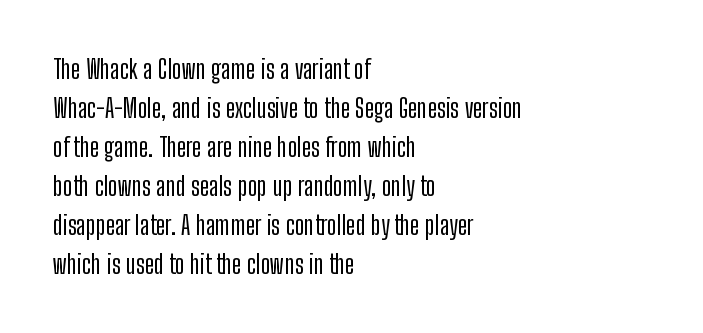
The compositor pushed each line to the left boundary. Every stem runs plumb, perpendicular to the baseline. This sample keeps an unexceptional amount of space between lines. Here the glyphs are tracked normally, forming tight word shapes. Descender tails drop into unmarked territory.
